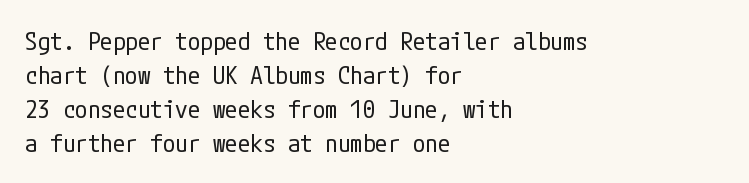
The image shows 25 px text type, upright; set left-aligned, normal line spacing (1.36x), normal letter spacing, not underlined.
